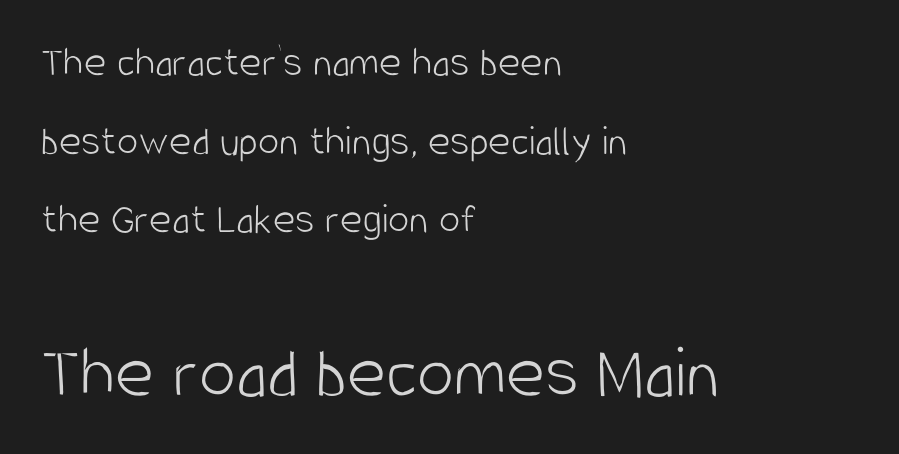
{"serif": "no", "italic": "no", "bold": "no", "weight": "light", "width": "condensed", "stroke_contrast": "low", "x_height": "large", "monospaced": "no", "underline": "no", "align": "left", "line_spacing_ratio": 1.83, "letter_spacing": "normal", "letter_spacing_em": 0.0, "larger_block": "second", "size_ratio": 1.74, "glyph_px": 75}
